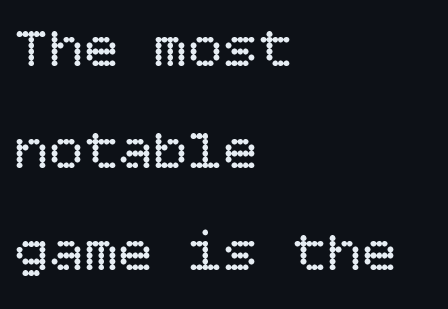
Q: Is the text bold? A: No.
Q: Is the text italic (slanted)? A: No, it is upright.
Q: Is the text underlined? A: No.
Q: How is the paragraph aligned? A: Left-aligned.
Q: Is the spacing between letters normal or unusually wide? A: Normal.
Q: Width (condensed, normal, or wide)? A: Normal.
Q: Stroke contrast? A: Low.
Q: x-height? A: Large.
